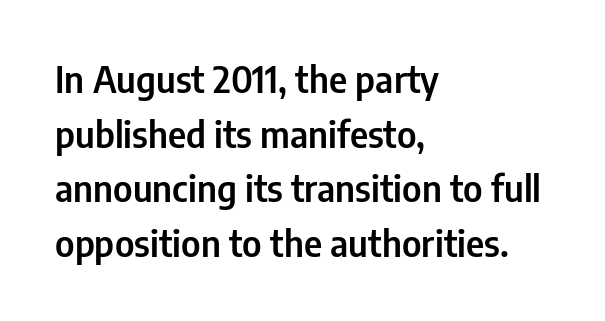
Q: Is the text italic (slanted)? A: No, it is upright.
Q: Is the typeface a serif or a sans-serif typeface? A: Sans-serif.
Q: Is the text underlined? A: No.
Q: How is the paragraph aligned? A: Left-aligned.
Q: Is the spacing between letters normal or unusually wide? A: Normal.
Q: Is the spacing between lines tight, normal or loose? A: Normal.
Q: Width (condensed, normal, or wide)? A: Condensed.
Q: Stroke contrast? A: Low.
Q: x-height? A: Medium.
Q: Monospaced? A: No.
